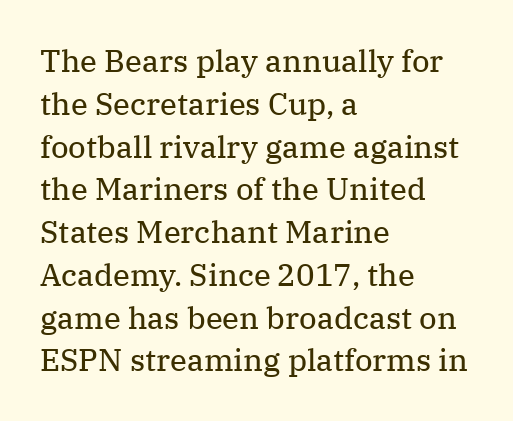
The image shows 31 px regular-weight serif type, upright; set left-aligned, normal line spacing (1.38x), normal letter spacing, not underlined; medium stroke contrast and a medium x-height.
